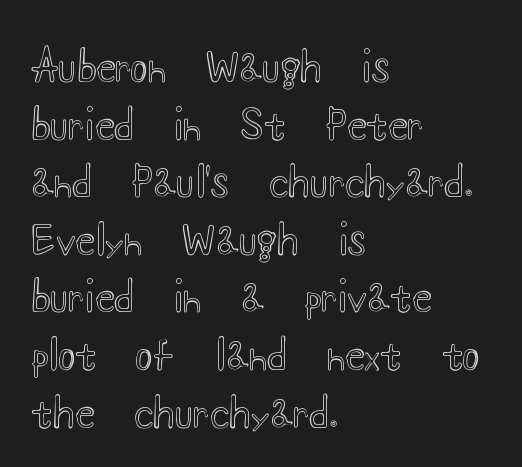
The zone under the glyphs is completely vacant. Designer's note — italics off, roman on. The passage shown is typed in a proportional face where columns would drift. The compositor pushed each line to the left boundary. The type is set solid horizontally, with unmodified tracking.
